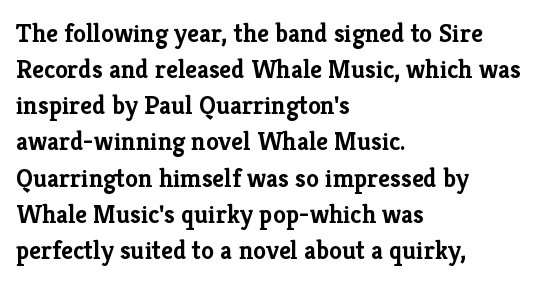
The image shows 26 px bold type, upright; set left-aligned, normal line spacing (1.39x), normal letter spacing, not underlined.
